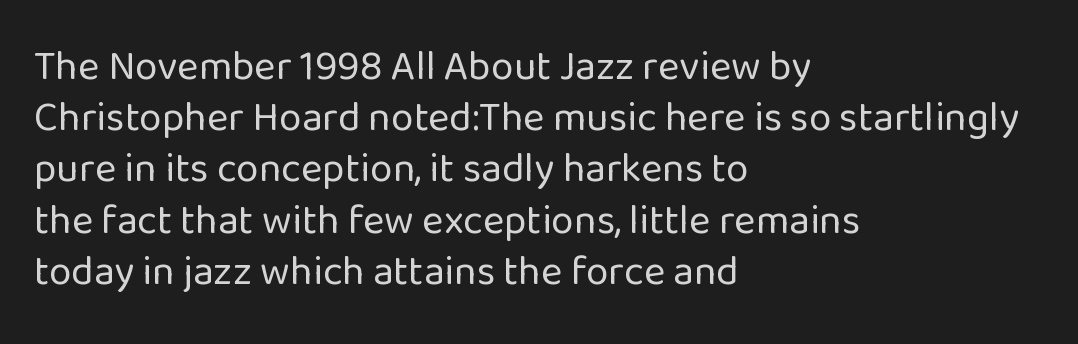
The image shows 41 px regular-weight sans-serif type, upright; set left-aligned, normal line spacing (1.25x), normal letter spacing, not underlined; low stroke contrast and a medium x-height.
